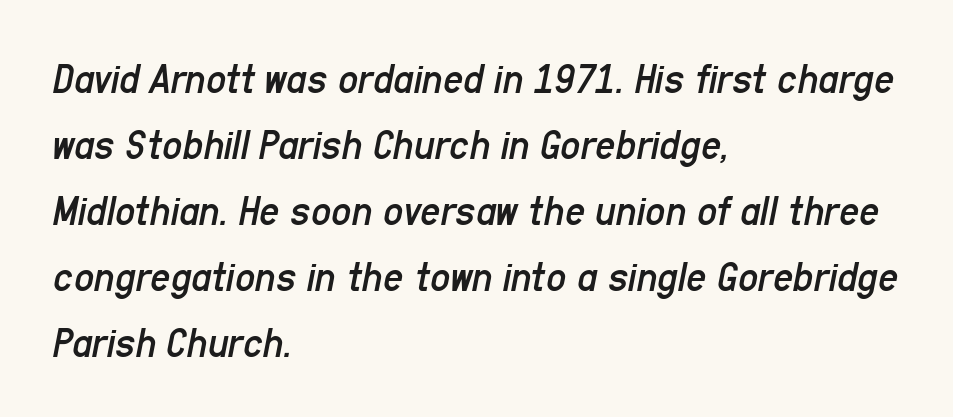
{"italic": "yes", "lean": "right", "slant_degrees": 11, "bold": "no", "weight": "regular", "width": "condensed", "stroke_contrast": "low", "x_height": "medium", "monospaced": "no", "underline": "no", "align": "left", "line_spacing": "normal", "line_spacing_ratio": 1.5, "letter_spacing": "normal", "letter_spacing_em": 0.0, "glyph_px": 44}
